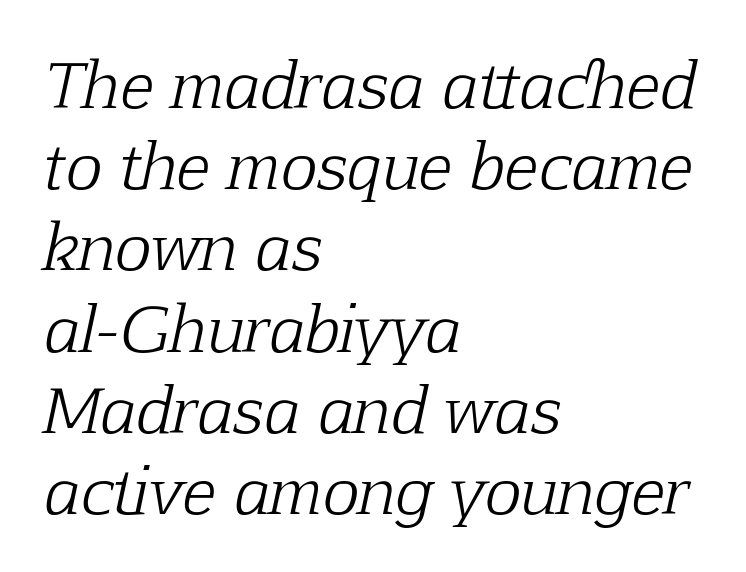
The image shows 62 px light serif type, italic (leaning right); set left-aligned, normal line spacing (1.31x), normal letter spacing, not underlined; low stroke contrast and a medium x-height.
